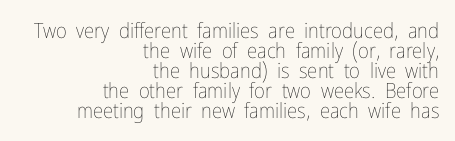
The image shows 21 px text type, upright; set right-aligned, tight line spacing (0.95x), normal letter spacing, not underlined.
